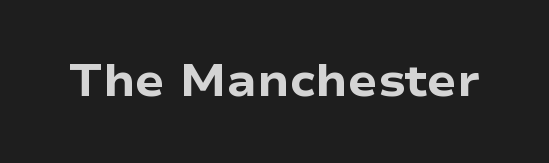
Q: Is the text bold? A: Yes.
Q: Is the text italic (slanted)? A: No, it is upright.
Q: Is the typeface a serif or a sans-serif typeface? A: Sans-serif.
Q: Is the text underlined? A: No.
Q: Is the spacing between letters normal or unusually wide? A: Normal.
Q: Width (condensed, normal, or wide)? A: Wide.
Q: Stroke contrast? A: Low.
Q: x-height? A: Medium.
Q: Monospaced? A: No.
